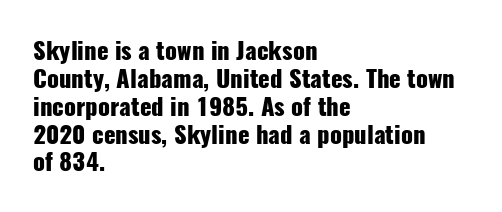
Pretty heavy lettering here — definitely bold. This is the regular roman posture of the typeface. A bare baseline throughout the passage. The compositor pushed each line to the left boundary. Caption: standard tracking, unaltered.
